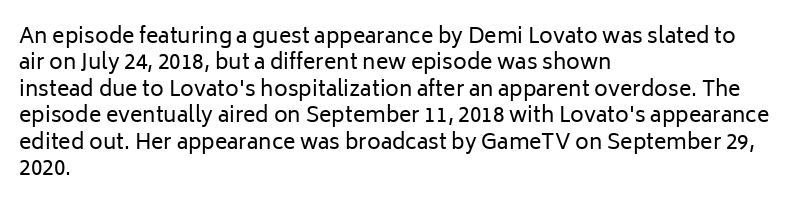
The rendering uses a moderate line-height, typical for paragraphs. Only glyphs here, with clear space below each row. The passage is arranged the way most books set body copy — flush left. Spacing between characters is what you'd get straight out of the box.
